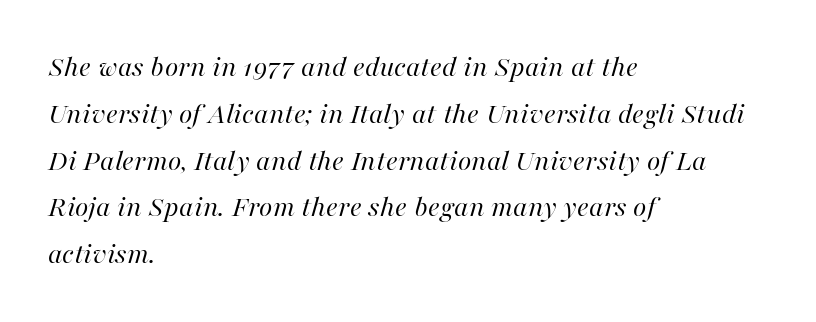
{"italic": "yes", "lean": "right", "slant_degrees": 16, "bold": "no", "weight": "regular", "width": "normal", "stroke_contrast": "high", "x_height": "medium", "monospaced": "no", "underline": "no", "align": "left", "line_spacing": "normal", "line_spacing_ratio": 1.51, "letter_spacing": "normal", "letter_spacing_em": 0.0, "glyph_px": 31}
